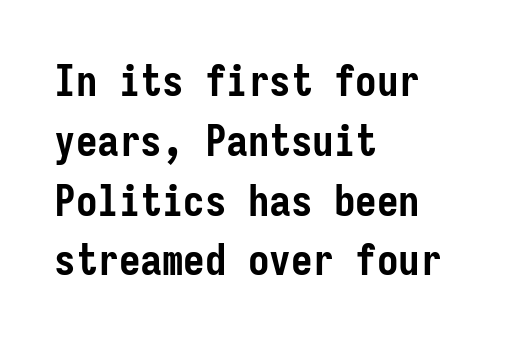
Q: Is the text bold? A: Yes.
Q: Is the text italic (slanted)? A: No, it is upright.
Q: Is the typeface a serif or a sans-serif typeface? A: Sans-serif.
Q: Is the text underlined? A: No.
Q: How is the paragraph aligned? A: Left-aligned.
Q: Is the spacing between letters normal or unusually wide? A: Normal.
Q: Is the spacing between lines tight, normal or loose? A: Normal.
Q: Width (condensed, normal, or wide)? A: Condensed.
Q: Stroke contrast? A: Low.
Q: x-height? A: Medium.
Q: Monospaced? A: Yes.
